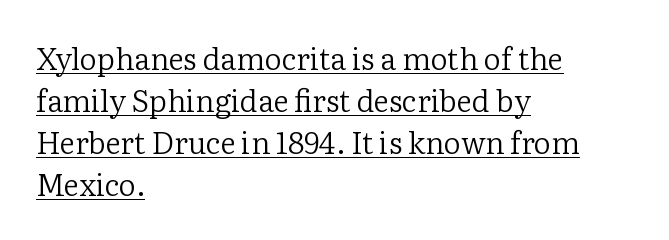
The face used here appears with an underline applied. Vertical stems look standard width or narrower in stroke. Do the letters lean? They stand straight. Each letter keeps its own natural width here, so spacing adapts to shape.
